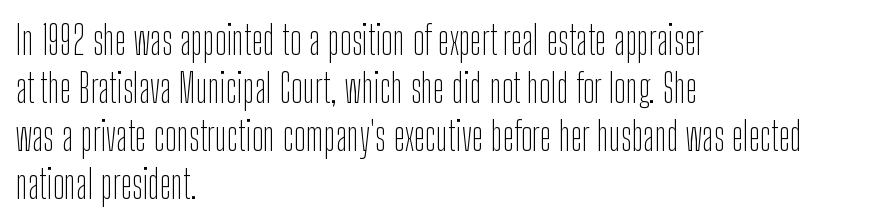
No word sits above an underline. Character widths vary here, with narrow letters taking less room than wide ones. Is the letter spacing exaggerated? No — it looks like the ordinary default. The weight tops out at a normal text grade. This is the regular roman posture of the typeface. No feet cap the strokes, marking this as sans-serif type.
